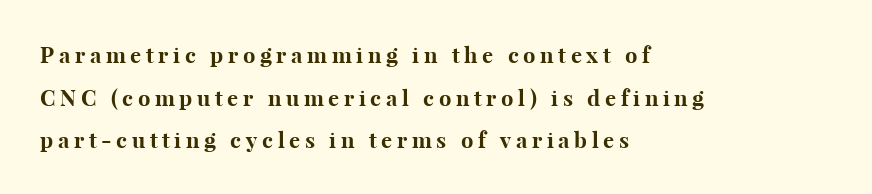
The image shows 22 px bold type, upright; set left-aligned, loose line spacing (1.94x), unusually wide letter spacing (+0.21 em), not underlined.
